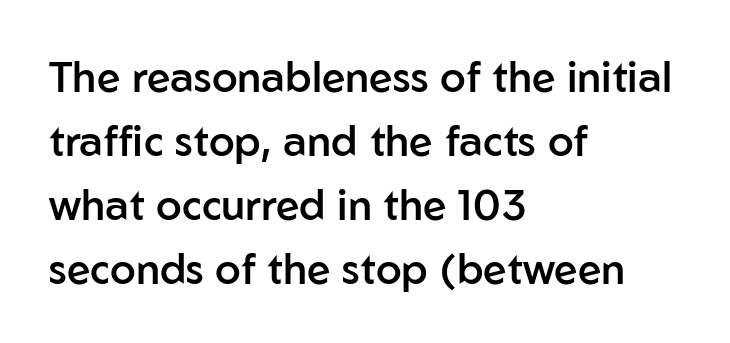
The image shows 42 px semibold sans-serif type, upright; set left-aligned, normal line spacing (1.52x), normal letter spacing, not underlined; low stroke contrast and a medium x-height.
